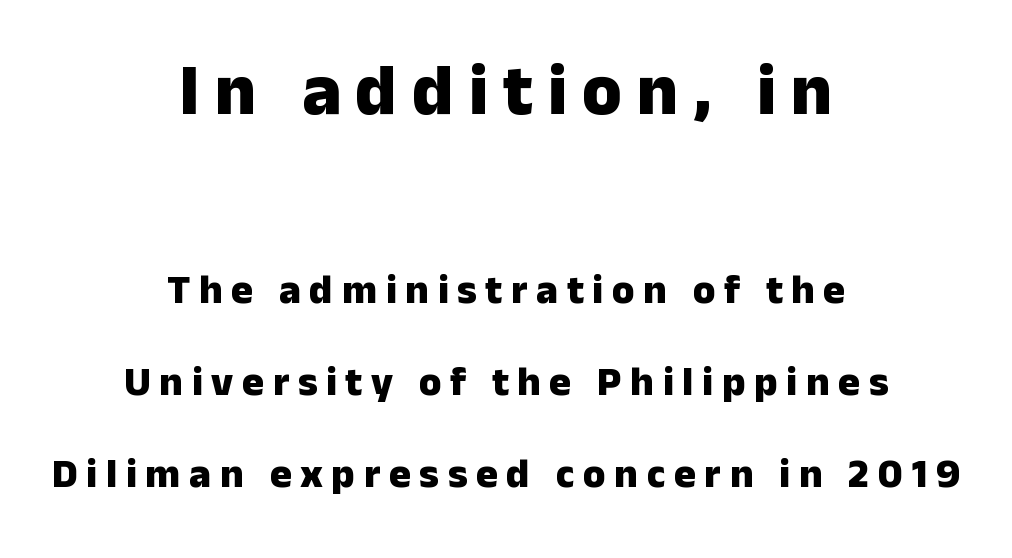
{"serif": "no", "italic": "no", "bold": "yes", "weight": "heavy", "width": "normal", "stroke_contrast": "low", "x_height": "medium", "monospaced": "no", "underline": "no", "align": "center", "line_spacing": "loose", "line_spacing_ratio": 2.25, "letter_spacing": "wide", "letter_spacing_em": 0.21, "larger_block": "first", "size_ratio": 1.76, "glyph_px": 72}
